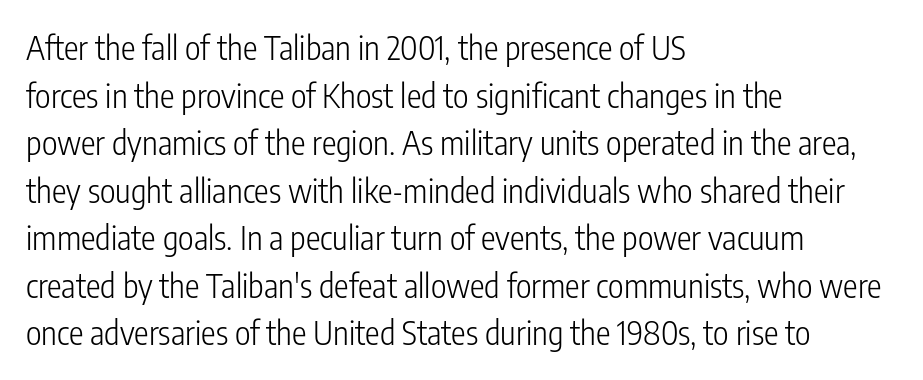
The image shows 33 px light, condensed sans-serif type, upright; set left-aligned, normal line spacing (1.44x), normal letter spacing, not underlined; low stroke contrast and a medium x-height.
